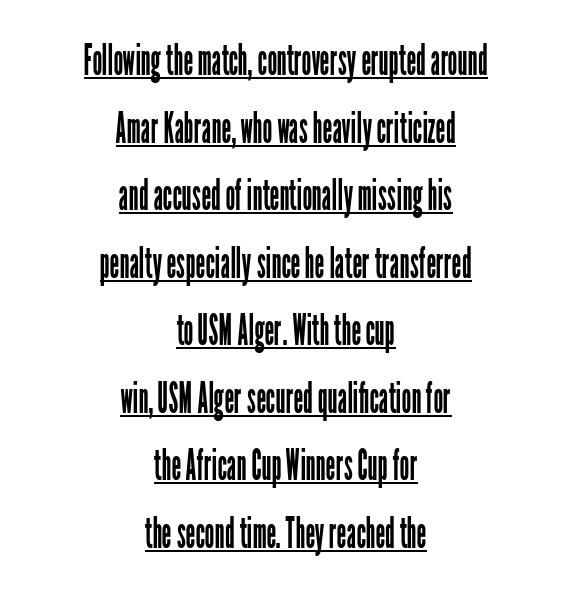
The passage shown has conventional tracking throughout. Think of a printed novel: that variable character pitch is what you see here. Caption: face not bold, strokes unweighted. The type family on display is of the sans-serif kind. The rendering uses the underline text-decoration.
